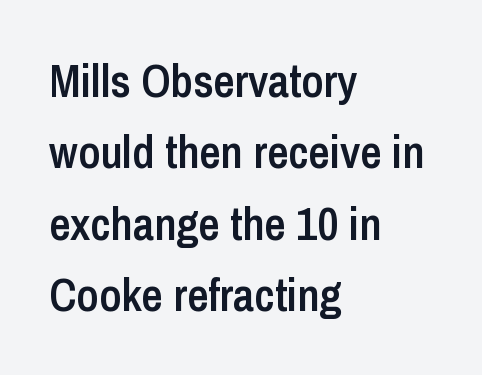
The image shows 46 px semibold, condensed sans-serif type, upright; set left-aligned, normal line spacing (1.55x), normal letter spacing, not underlined; low stroke contrast and a medium x-height.
